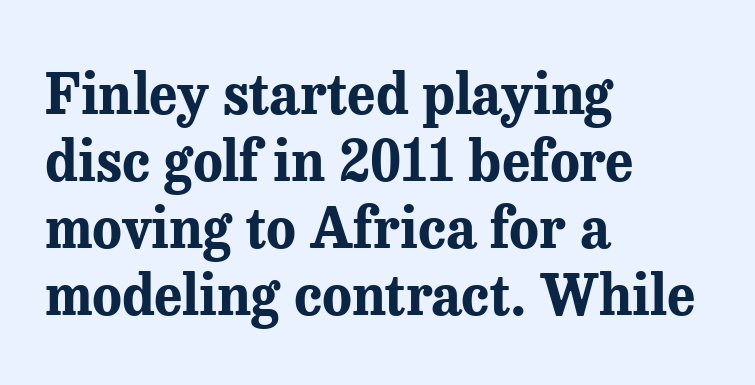
Think of a printed novel: that variable character pitch is what you see here. The letters stand straight up with perfectly vertical stems. The gaps between neighbouring characters are ordinary and unremarkable. Beneath every word, the page is bare. Line beginnings align vertically; line endings do not.
